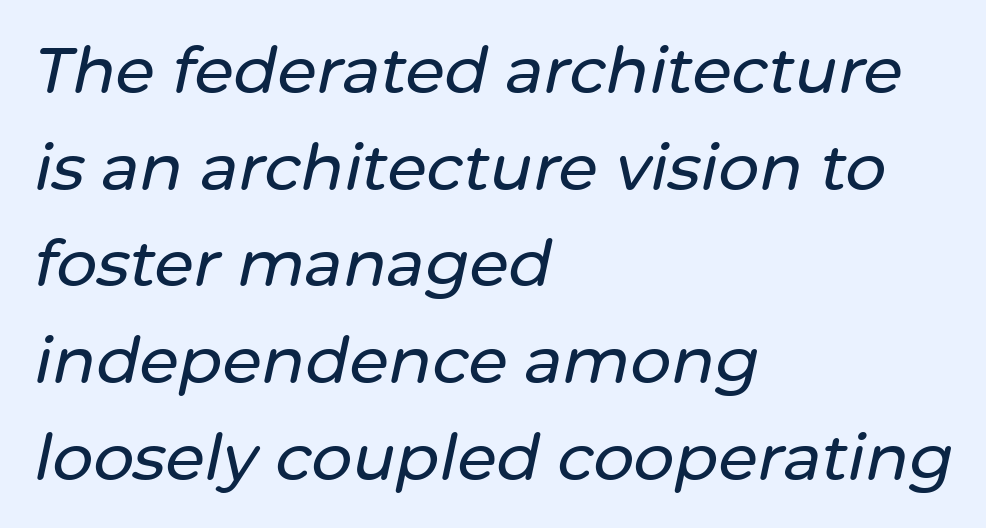
Every row of glyphs begins at an identical x-position on the left. Here the designer chose a conventional face with non-uniform glyph widths. Notice how the stems are inclined rather than vertical — that's the hallmark of italics. Interline gaps are of average width in this sample. Each word holds together tightly as a unit, with standard inter-letter gaps. Bare-footed words on every line.
